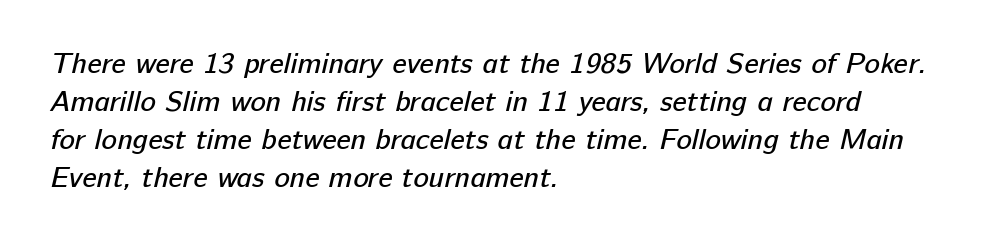
{"serif": "no", "bold": "no", "weight": "regular", "width": "normal", "stroke_contrast": "low", "x_height": "medium", "monospaced": "no", "underline": "no", "align": "left", "line_spacing": "normal", "line_spacing_ratio": 1.31, "letter_spacing": "normal", "letter_spacing_em": 0.0, "glyph_px": 29}
